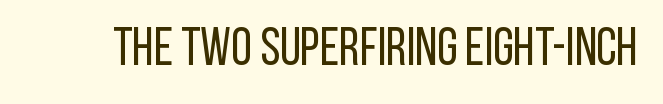
Unlike a traditional serif, this face leaves its strokes unadorned. This sample has the flowing, uneven cadence of proportional lettering. Stems here are at most as thick as an everyday book face. Ascenders rise straight up at ninety degrees. Observe the ordinary spacing: letters are neighbours, not strangers.
